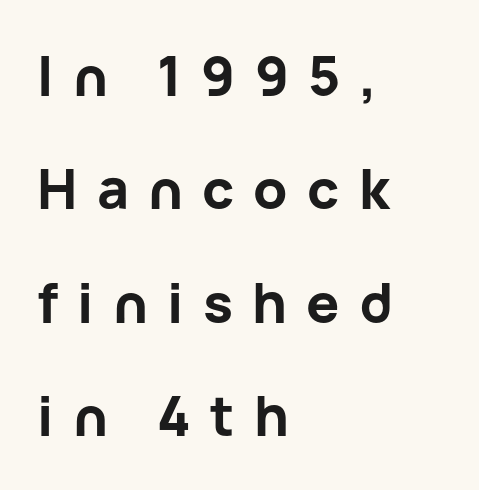
Q: Is the text bold? A: Yes.
Q: Is the text italic (slanted)? A: No, it is upright.
Q: Is the typeface a serif or a sans-serif typeface? A: Sans-serif.
Q: Is the text underlined? A: No.
Q: How is the paragraph aligned? A: Left-aligned.
Q: Is the spacing between letters normal or unusually wide? A: Unusually wide.
Q: Is the spacing between lines tight, normal or loose? A: Loose.
Q: Width (condensed, normal, or wide)? A: Normal.
Q: Stroke contrast? A: Low.
Q: x-height? A: Medium.
Q: Monospaced? A: No.
